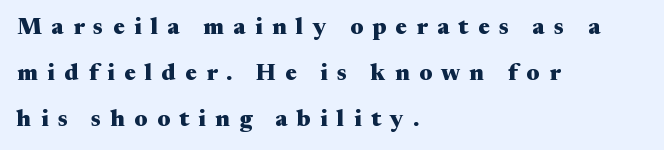
The image shows 23 px bold type, upright; set left-aligned, loose line spacing (2.0x), unusually wide letter spacing (+0.41 em), not underlined.
